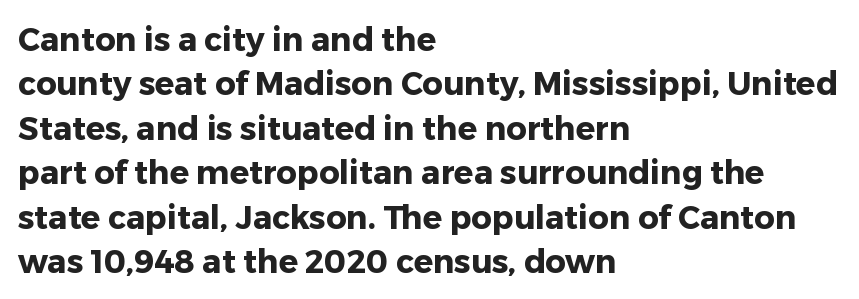
Nobody touched the tracking dial on this one. The letters advance in unequal steps, a hallmark of proportional type. Every character sits straight up, as roman type does. Thick stems and heavy bowls — unmistakably bold. The rows are spaced the way most documents space them. This rendering features lettering with no underline.
